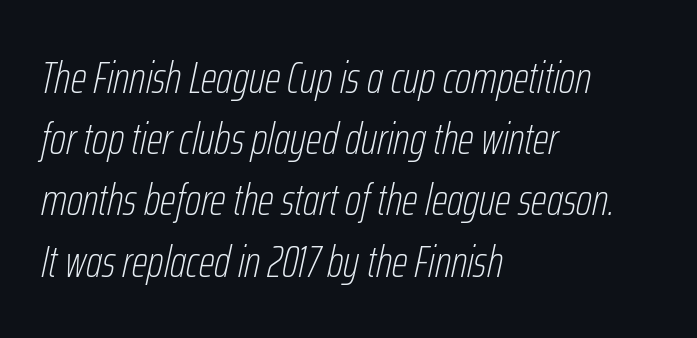
Q: Is the text bold? A: No.
Q: Is the text italic (slanted)? A: Yes, it leans right by about 12 degrees.
Q: Is the text underlined? A: No.
Q: How is the paragraph aligned? A: Left-aligned.
Q: Is the spacing between letters normal or unusually wide? A: Normal.
Q: Is the spacing between lines tight, normal or loose? A: Normal.
Q: Width (condensed, normal, or wide)? A: Condensed.
Q: Stroke contrast? A: Low.
Q: x-height? A: Medium.
Q: Monospaced? A: No.
